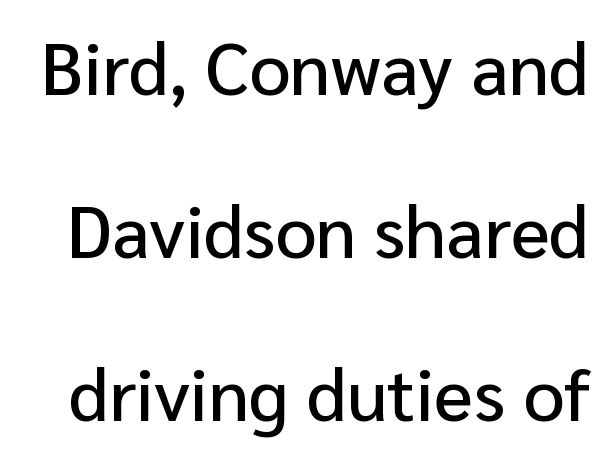
Q: Is the text italic (slanted)? A: No, it is upright.
Q: Is the typeface a serif or a sans-serif typeface? A: Sans-serif.
Q: Is the text underlined? A: No.
Q: Is the spacing between letters normal or unusually wide? A: Normal.
Q: Is the spacing between lines tight, normal or loose? A: Loose.
Q: Width (condensed, normal, or wide)? A: Normal.
Q: Stroke contrast? A: Low.
Q: x-height? A: Medium.
Q: Monospaced? A: No.
